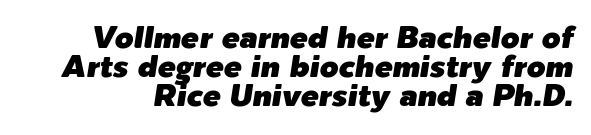
The image shows 30 px text type, italic (leaning right); set tight line spacing (0.96x), normal letter spacing, not underlined; low stroke contrast and a medium x-height.
